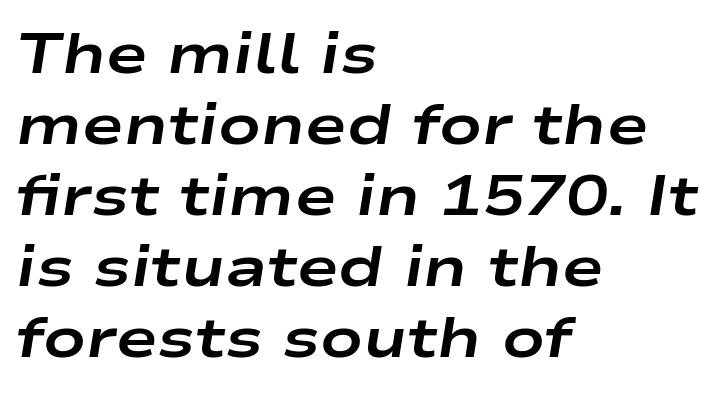
{"italic": "yes", "lean": "right", "slant_degrees": 9, "bold": "yes", "weight": "bold", "width": "wide", "stroke_contrast": "low", "x_height": "medium", "monospaced": "no", "underline": "no", "align": "left", "line_spacing": "normal", "line_spacing_ratio": 1.27, "letter_spacing": "normal", "letter_spacing_em": 0.0, "glyph_px": 56}
